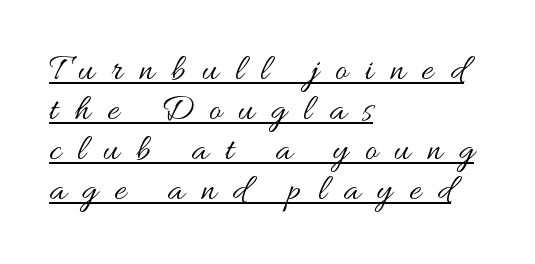
The face used here is rendered with a markedly widened letterfit. Visually the block forms a straight wall on the left and a jagged coastline on the right. This sample has the flowing, uneven cadence of proportional lettering. Weight: not bold — regular or lighter.
